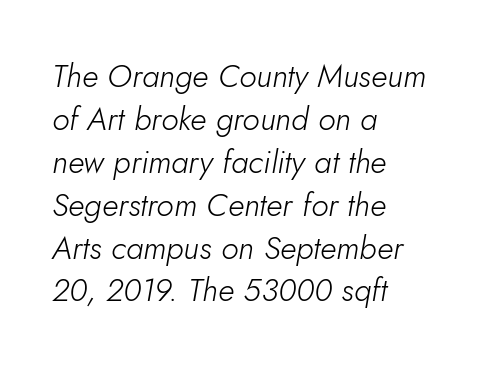
{"italic": "yes", "lean": "right", "slant_degrees": 10, "bold": "no", "weight": "light", "width": "normal", "stroke_contrast": "low", "x_height": "small", "monospaced": "no", "underline": "no", "align": "left", "line_spacing": "normal", "line_spacing_ratio": 1.34, "letter_spacing": "normal", "letter_spacing_em": 0.0, "glyph_px": 32}
